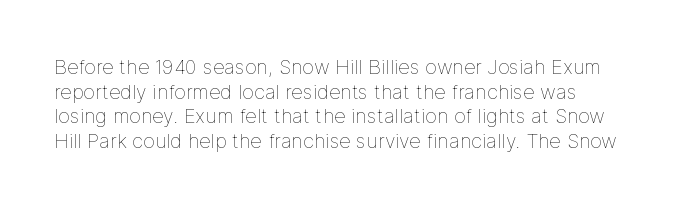
Observe the ordinary spacing: letters are neighbours, not strangers. The words here are not underlined. Posture: upright roman. Bold? No — there's no thickening of the strokes.
